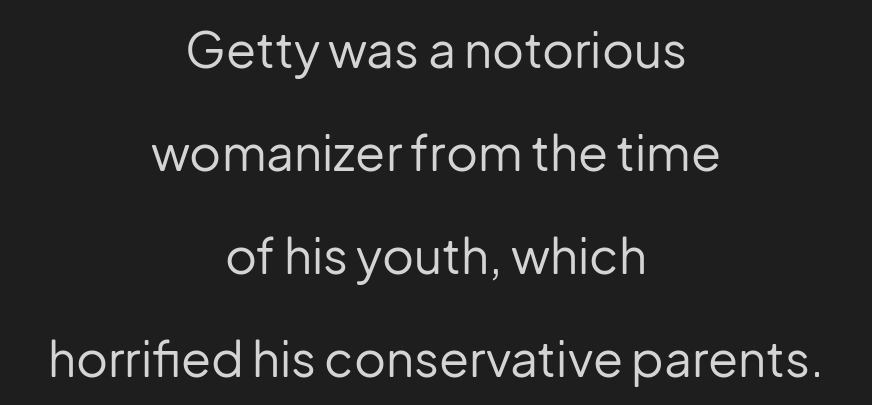
The words here are not underlined. Line starts and ends both wander, symmetrically. Counters stay open thanks to moderate or lighter strokes. Students, observe: this is what heavily led, spacious text looks like.
